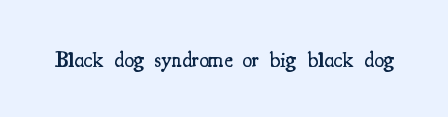
Q: Is the text bold? A: Semi-bold.
Q: Is the text italic (slanted)? A: No, it is upright.
Q: Is the text underlined? A: No.
Q: Is the spacing between letters normal or unusually wide? A: Normal.
